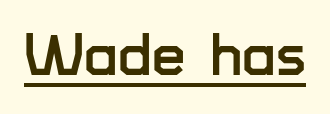
The image shows 60 px sans-serif type, upright; set normal letter spacing, underlined; low stroke contrast and a medium x-height.
